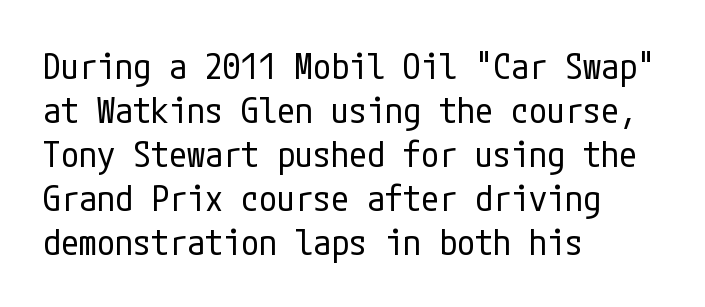
{"serif": "no", "italic": "no", "bold": "no", "weight": "regular", "width": "condensed", "stroke_contrast": "low", "x_height": "medium", "underline": "no", "align": "left", "line_spacing_ratio": 1.22, "letter_spacing": "normal", "letter_spacing_em": 0.0, "glyph_px": 36}
